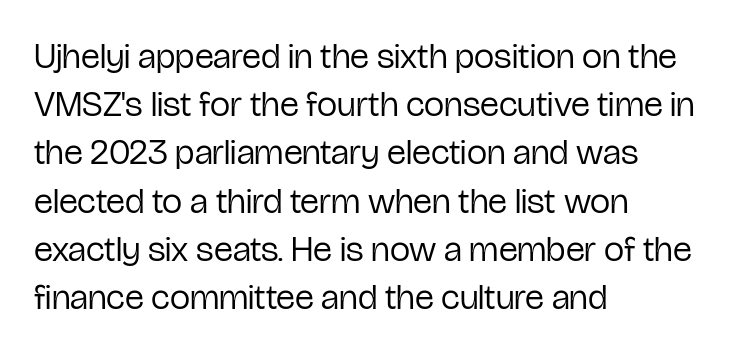
How are the letters spaced? Ordinarily, with no added tracking. These lines were composed using upright roman letters. Is the type heavy? It reads as light-to-regular instead. Alignment: flush left. Check where the strokes stop: nothing finishes them off — pure sans.
